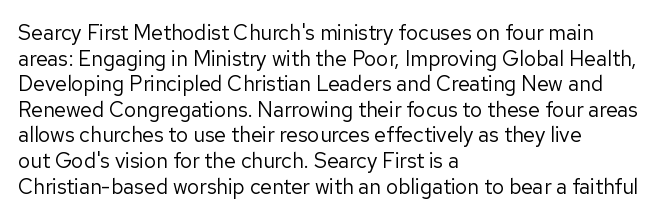
The image shows 21 px text type, upright; set left-aligned, line spacing 1.22x, normal letter spacing, not underlined.
